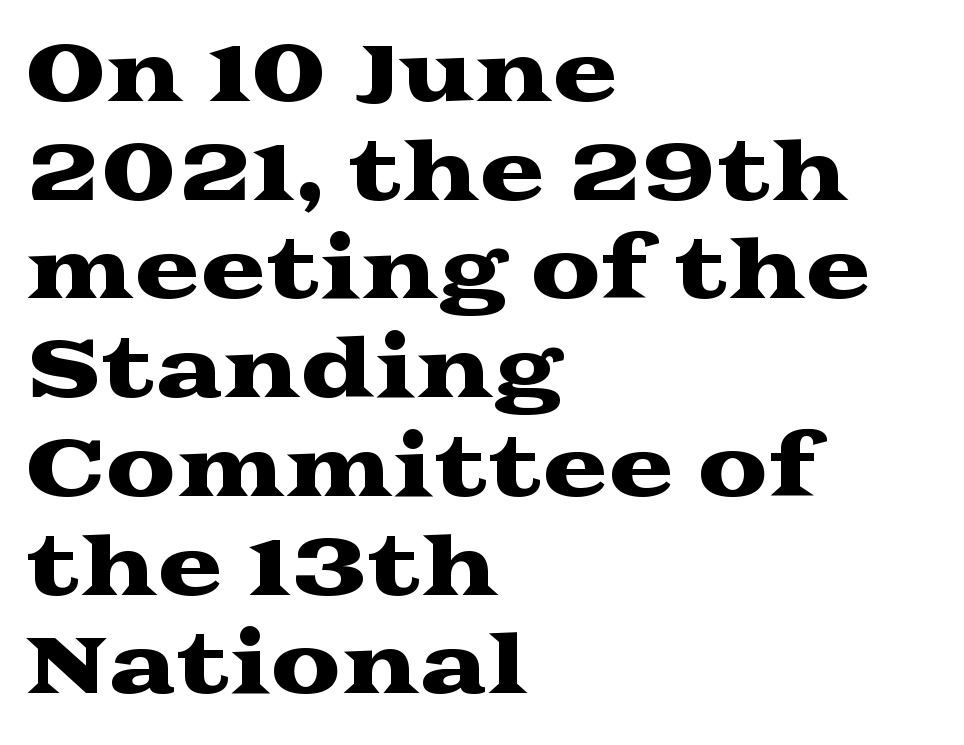
{"serif": "yes", "italic": "no", "width": "wide", "stroke_contrast": "medium", "x_height": "medium", "monospaced": "no", "underline": "no", "align": "left", "line_spacing": "normal", "line_spacing_ratio": 1.25, "letter_spacing": "normal", "letter_spacing_em": 0.0, "glyph_px": 79}
